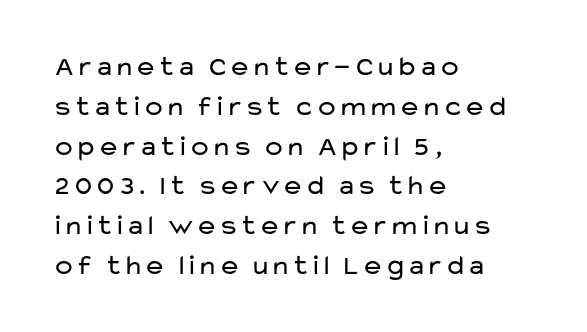
{"serif": "no", "italic": "no", "bold": "no", "weight": "regular", "width": "wide", "stroke_contrast": "low", "x_height": "medium", "monospaced": "no", "underline": "no", "align": "left", "line_spacing": "normal", "line_spacing_ratio": 1.42, "letter_spacing": "normal", "letter_spacing_em": 0.0, "glyph_px": 28}
